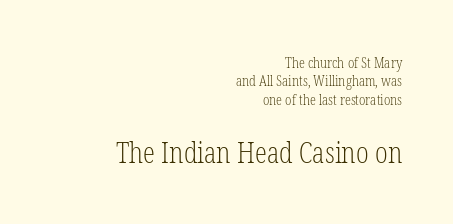
{"serif": "yes", "italic": "no", "bold": "no", "weight": "light", "width": "condensed", "stroke_contrast": "low", "x_height": "medium", "monospaced": "no", "underline": "no", "align": "right", "line_spacing_ratio": 1.23, "letter_spacing": "normal", "letter_spacing_em": 0.0, "larger_block": "second", "size_ratio": 2.0, "glyph_px": 30}
